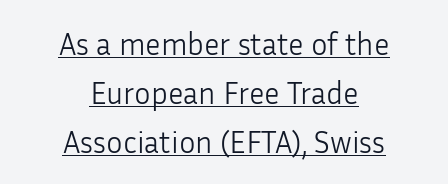
{"serif": "no", "italic": "no", "bold": "no", "weight": "light", "width": "normal", "stroke_contrast": "low", "x_height": "medium", "monospaced": "no", "underline": "yes", "align": "center", "line_spacing": "normal", "line_spacing_ratio": 1.58, "letter_spacing": "normal", "letter_spacing_em": 0.0, "glyph_px": 31}
